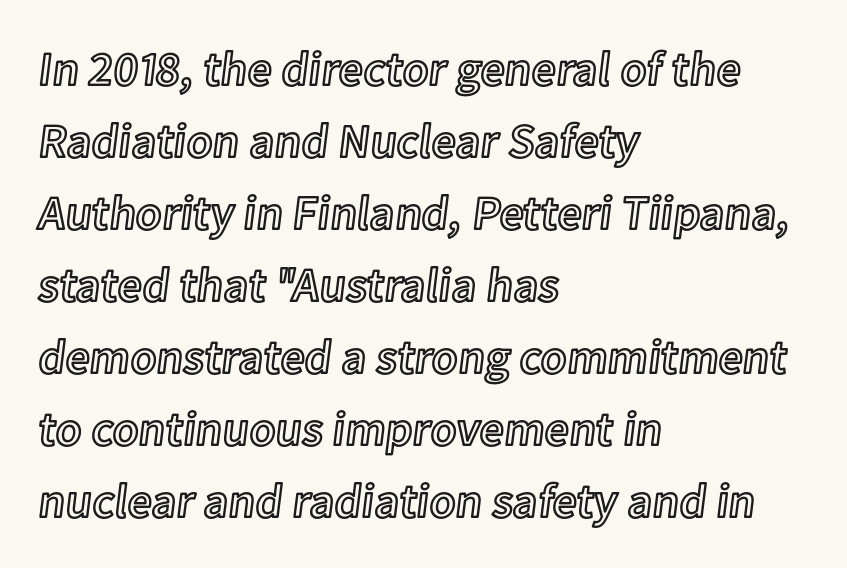
{"width": "normal", "x_height": "medium", "monospaced": "no", "underline": "no", "align": "left", "line_spacing": "normal", "line_spacing_ratio": 1.5, "letter_spacing": "normal", "letter_spacing_em": 0.0, "glyph_px": 48}
